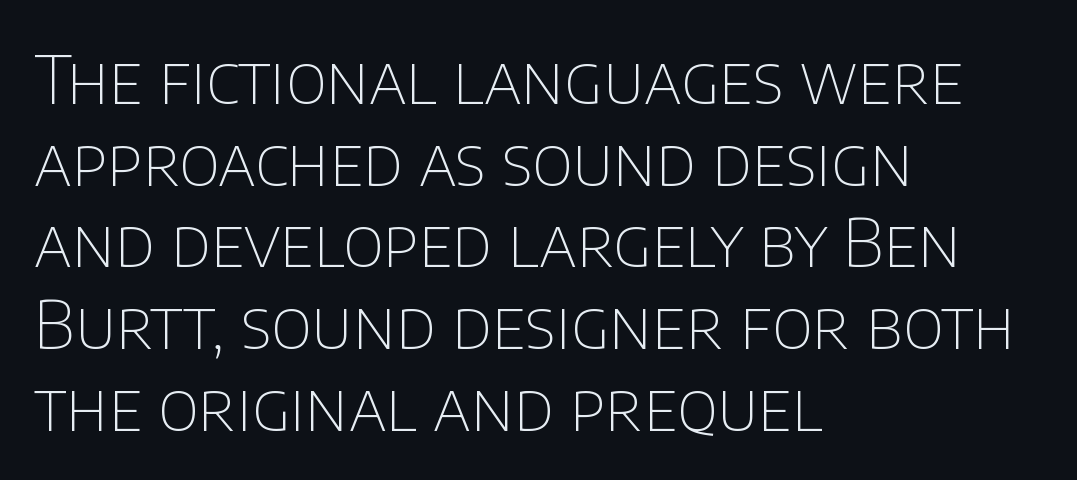
Do the characters align in a grid? No, the font is proportional. In terms of letterspacing, this is plain default setting. This sample is left-justified, so line endings fall wherever the words run out. The designer went with a sans here, leaving each stem footless.
